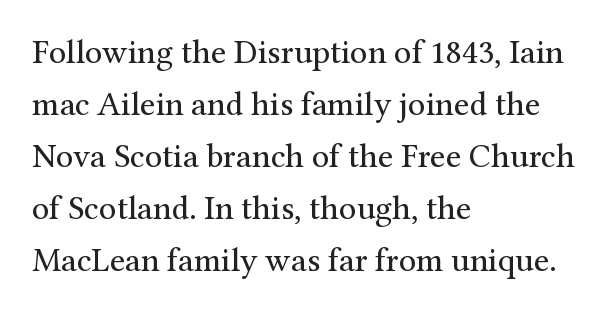
The image shows 34 px regular-weight serif type, upright; set left-aligned, normal line spacing (1.53x), normal letter spacing, not underlined; medium stroke contrast and a medium x-height.
